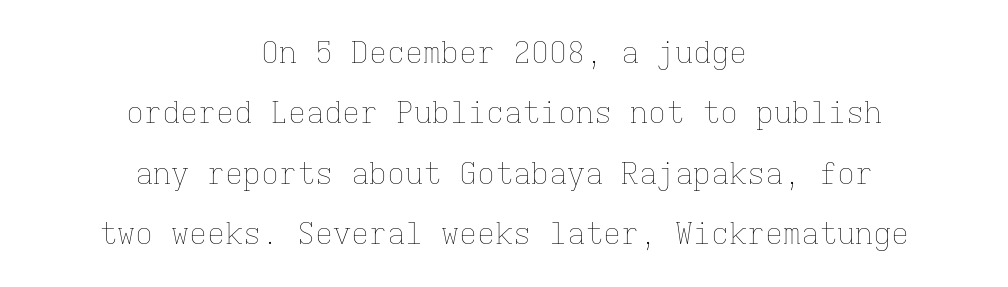
{"italic": "no", "bold": "no", "weight": "thin", "width": "normal", "stroke_contrast": "low", "x_height": "medium", "monospaced": "yes", "underline": "no", "align": "center", "line_spacing": "loose", "line_spacing_ratio": 2.01, "letter_spacing": "normal", "letter_spacing_em": 0.0, "glyph_px": 30}
